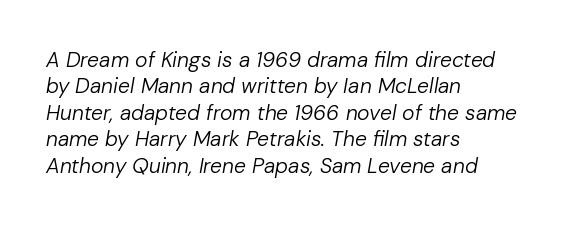
The image shows 21 px text type, italic (leaning right); set left-aligned, normal line spacing (1.26x), normal letter spacing, not underlined.
